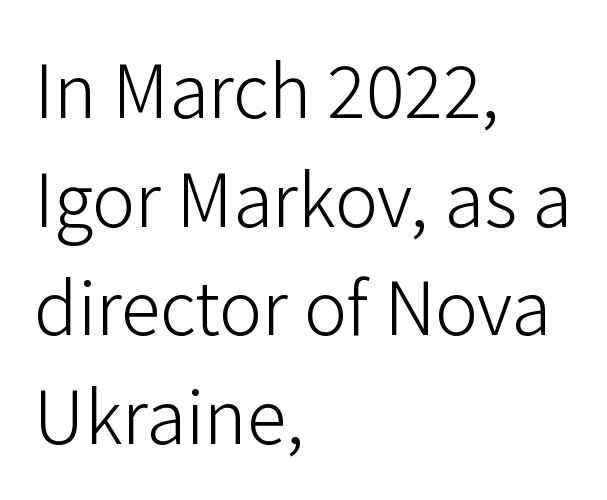
{"serif": "no", "italic": "no", "bold": "no", "weight": "light", "width": "normal", "stroke_contrast": "low", "x_height": "medium", "monospaced": "no", "underline": "no", "align": "left", "line_spacing": "normal", "line_spacing_ratio": 1.51, "letter_spacing": "normal", "letter_spacing_em": 0.0, "glyph_px": 72}
